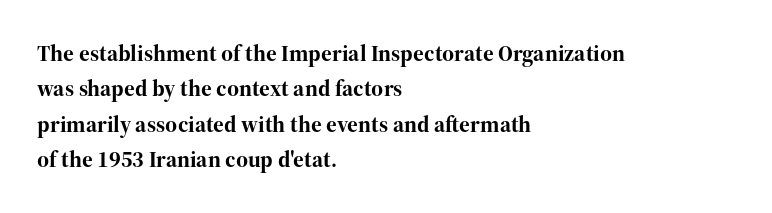
The strip under each line holds only bare page. The designer left line spacing at the default. Typeset ragged right — the left edge is the straight one. Heavy-handed strokes throughout: this text is bold.
